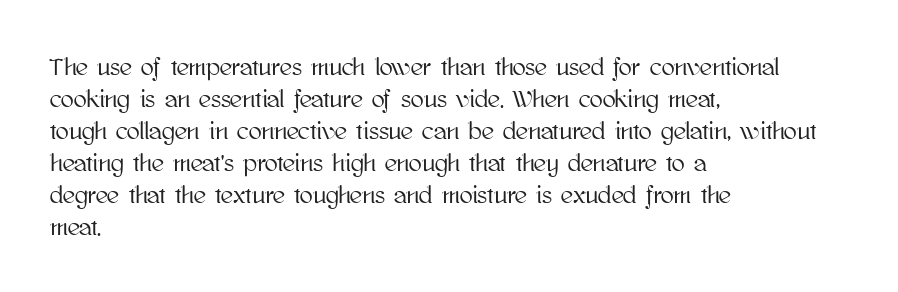
No italicization has been applied; the sample stays upright. The vertical gap from one line to the next is medium. Standard letterfit; no display-style spreading of the glyphs. The passage is arranged the way most books set body copy — flush left. Rule under the text: the space is simply empty.
